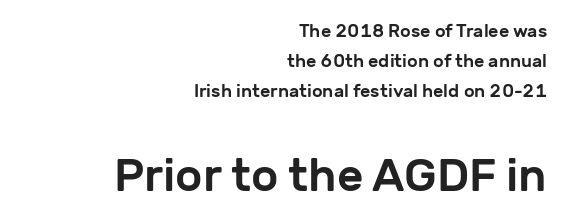
{"serif": "no", "italic": "no", "width": "normal", "stroke_contrast": "low", "x_height": "medium", "monospaced": "no", "underline": "no", "align": "right", "line_spacing": "normal", "line_spacing_ratio": 1.67, "letter_spacing": "normal", "letter_spacing_em": 0.0, "larger_block": "second", "size_ratio": 2.56, "glyph_px": 46}
